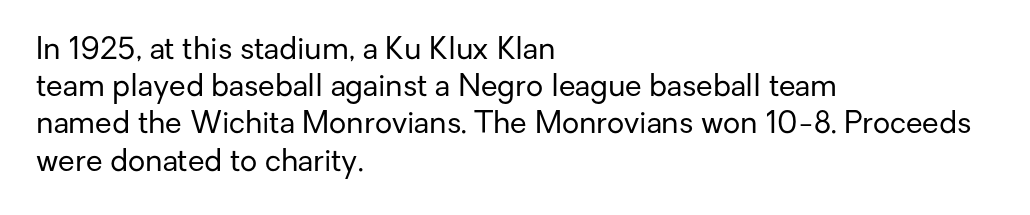
{"serif": "no", "italic": "no", "bold": "no", "weight": "regular", "width": "normal", "stroke_contrast": "low", "x_height": "medium", "monospaced": "no", "underline": "no", "align": "left", "line_spacing_ratio": 1.24, "letter_spacing": "normal", "letter_spacing_em": 0.0, "glyph_px": 30}
